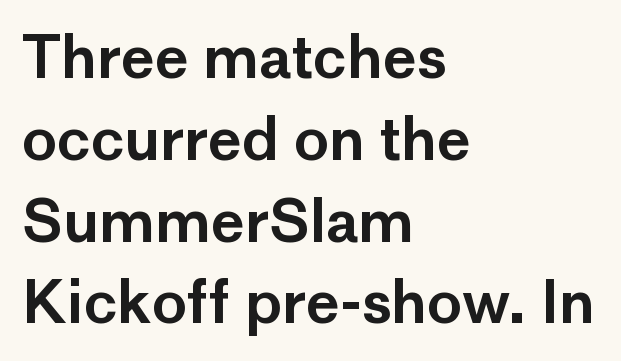
Line starts are locked; line ends wander. Any mark beneath the type? The region is blank. This sample keeps an unexceptional amount of space between lines. The gaps between neighbouring characters are ordinary and unremarkable. A typesetter would call this proportional, since set widths differ per character.
